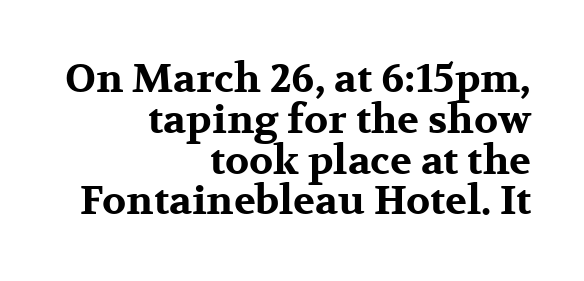
Heavy-handed strokes throughout: this text is bold. A typesetter would call this proportional, since set widths differ per character. Horizontally, the lines are justified to the trailing edge only. Leading is clearly below the norm, producing a dense column. Italic: no, the glyphs are upright roman.
